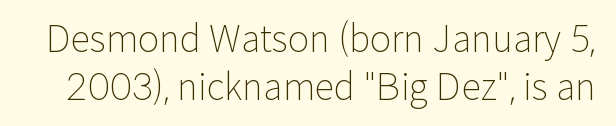
The image shows 36 px light sans-serif type, upright; set normal line spacing (1.34x), normal letter spacing, not underlined; low stroke contrast and a medium x-height.
